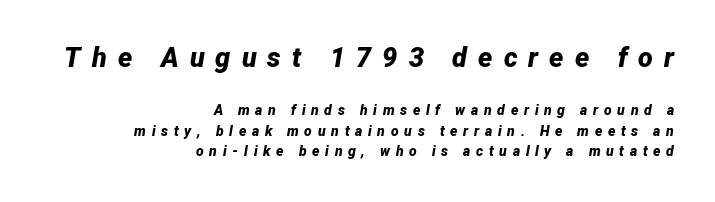
Q: Is the text bold? A: Yes.
Q: Is the text italic (slanted)? A: Yes, it leans right by about 12 degrees.
Q: Is the text underlined? A: No.
Q: How is the paragraph aligned? A: Right-aligned.
Q: Is the spacing between letters normal or unusually wide? A: Unusually wide.
Q: Is the spacing between lines tight, normal or loose? A: Normal.
Q: Which block of text is set in a larger size, the first (top) or the second (bottom)? A: The first (top) one.
